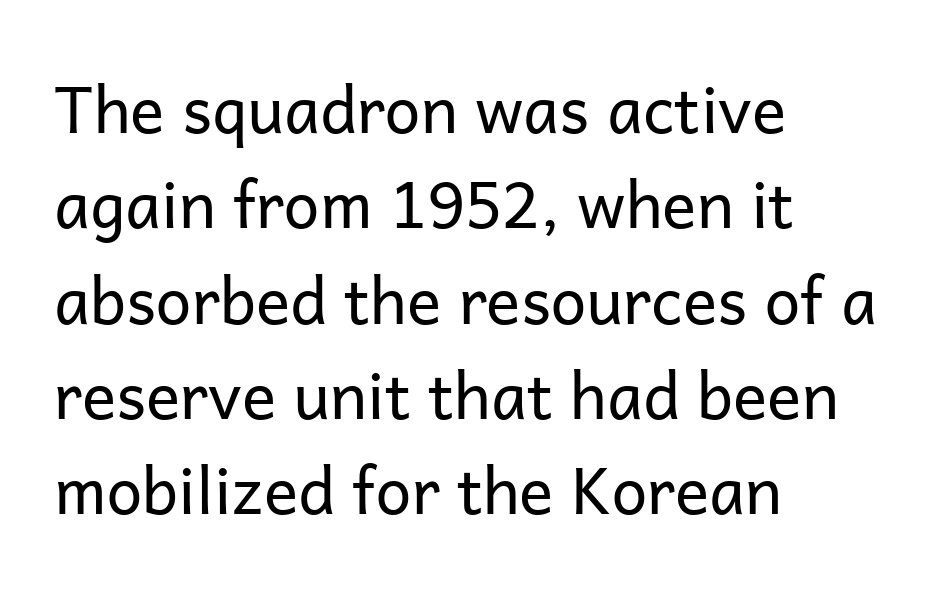
The image shows 64 px regular-weight sans-serif type, upright; set left-aligned, normal line spacing (1.49x), normal letter spacing, not underlined; low stroke contrast and a medium x-height.
